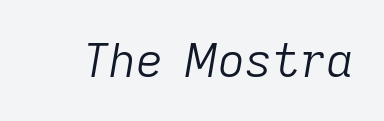
Stroke mass is kept to a normal reading level or below. Do the characters align in a grid? No, the font is proportional. Notice how the stems are inclined rather than vertical — that's the hallmark of italics. Bare-footed words on every line. Standard letterfit; no display-style spreading of the glyphs.
